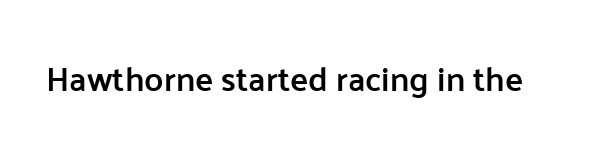
{"serif": "no", "italic": "no", "bold": "semi", "weight": "semibold", "width": "normal", "stroke_contrast": "low", "x_height": "medium", "monospaced": "no", "underline": "no", "letter_spacing": "normal", "letter_spacing_em": 0.0, "glyph_px": 34}
